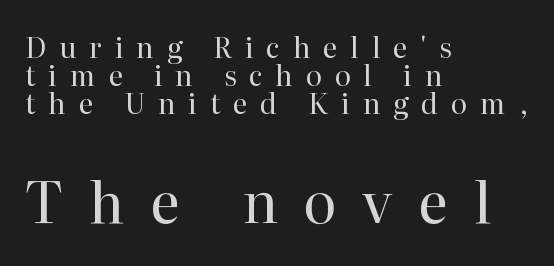
Q: Is the text bold? A: No.
Q: Is the text italic (slanted)? A: No, it is upright.
Q: Is the typeface a serif or a sans-serif typeface? A: Serif.
Q: Is the text underlined? A: No.
Q: How is the paragraph aligned? A: Left-aligned.
Q: Is the spacing between letters normal or unusually wide? A: Unusually wide.
Q: Is the spacing between lines tight, normal or loose? A: Tight.
Q: Which block of text is set in a larger size, the first (top) or the second (bottom)? A: The second (bottom) one.
Q: Width (condensed, normal, or wide)? A: Normal.
Q: Stroke contrast? A: High.
Q: x-height? A: Medium.
Q: Monospaced? A: No.
